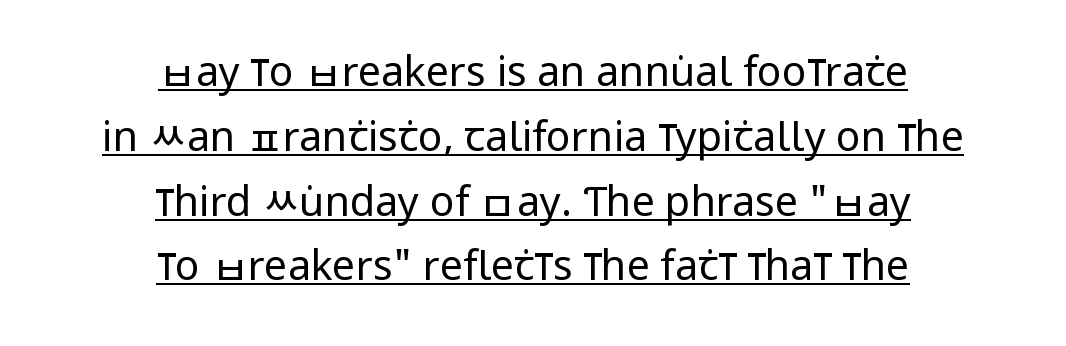
Tall strokes in this sample are plumb rather than angled. Each new line begins a customary step beneath the previous one. Unlike a traditional serif, this face leaves its strokes unadorned. Stroke mass is kept to a normal reading level or below. Honestly, the underline is the first thing you notice here.
